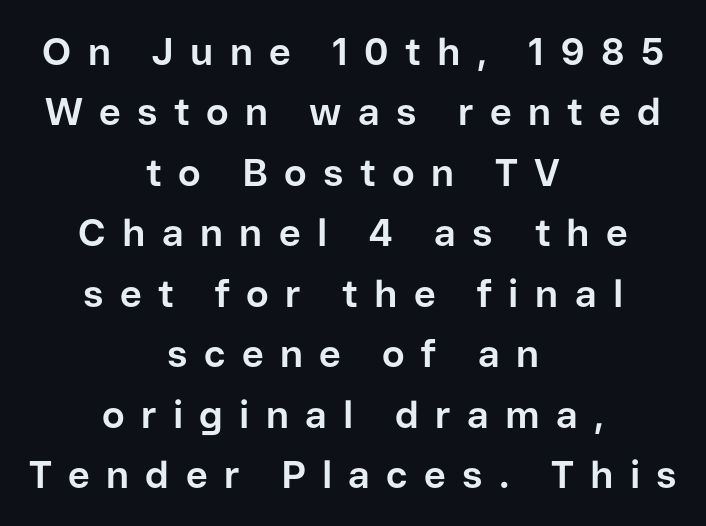
Check where the strokes stop: nothing finishes them off — pure sans. Each glyph is drawn with heavy, bold strokes. Each line is balanced around a shared central axis. Character widths vary here, with narrow letters taking less room than wide ones. Honestly, the letter spacing is so wide it's the main thing you notice.
